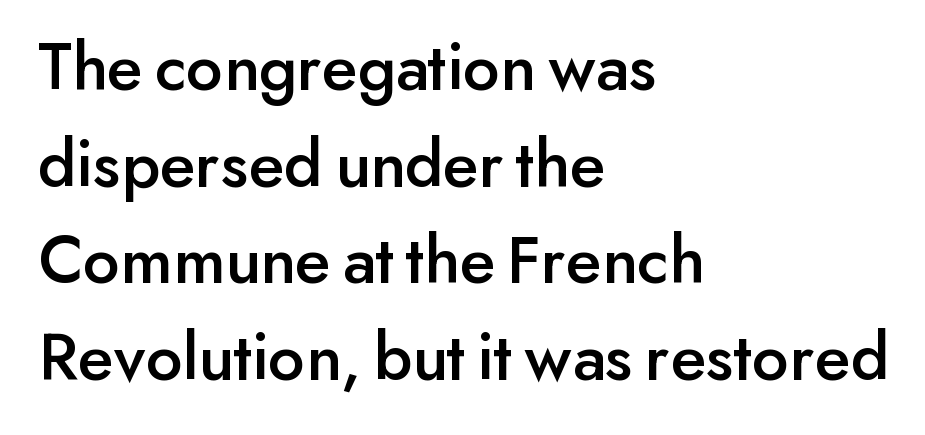
Q: Is the text italic (slanted)? A: No, it is upright.
Q: Is the typeface a serif or a sans-serif typeface? A: Sans-serif.
Q: Is the text underlined? A: No.
Q: How is the paragraph aligned? A: Left-aligned.
Q: Is the spacing between letters normal or unusually wide? A: Normal.
Q: Is the spacing between lines tight, normal or loose? A: Normal.
Q: Width (condensed, normal, or wide)? A: Normal.
Q: Stroke contrast? A: Low.
Q: x-height? A: Small.
Q: Monospaced? A: No.
